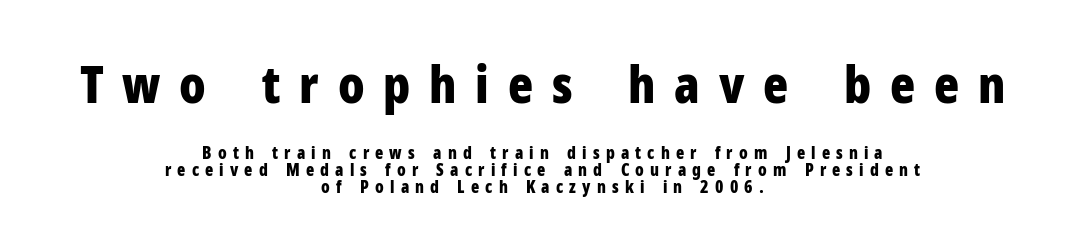
{"serif": "no", "italic": "no", "bold": "yes", "weight": "bold", "width": "condensed", "stroke_contrast": "low", "x_height": "medium", "monospaced": "no", "underline": "no", "align": "center", "line_spacing": "tight", "line_spacing_ratio": 0.99, "letter_spacing": "wide", "letter_spacing_em": 0.36, "larger_block": "first", "size_ratio": 3.06, "glyph_px": 52}
